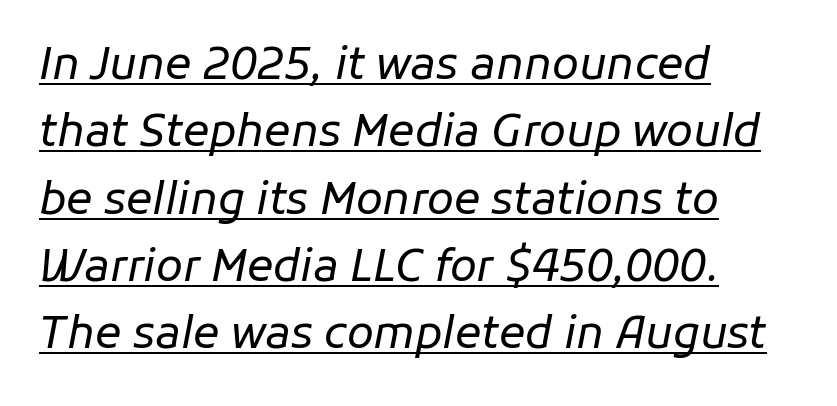
{"italic": "yes", "lean": "right", "slant_degrees": 11, "bold": "no", "weight": "regular", "width": "normal", "stroke_contrast": "low", "x_height": "medium", "monospaced": "no", "underline": "yes", "align": "left", "line_spacing": "normal", "line_spacing_ratio": 1.53, "letter_spacing": "normal", "letter_spacing_em": 0.0, "glyph_px": 44}
